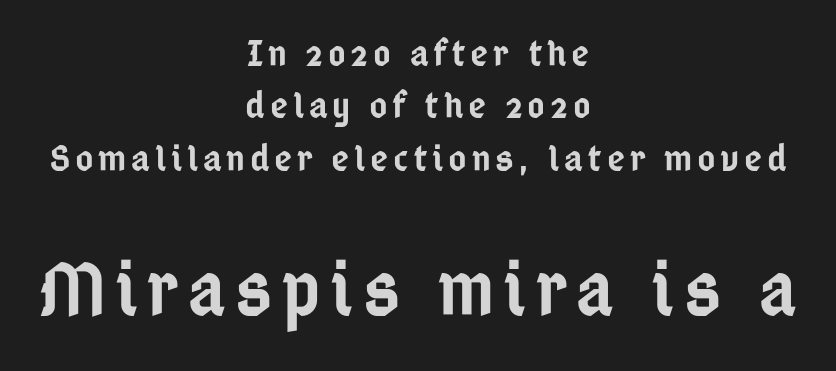
The image shows 78 px semibold, condensed sans-serif type, upright; set centered, normal line spacing (1.34x), not underlined; the second (bottom) block is 2.0x larger; low stroke contrast and a medium x-height.
